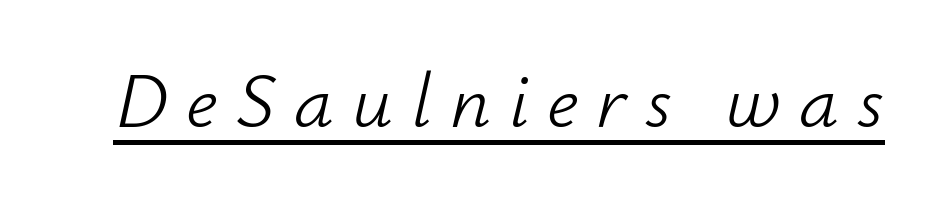
The image shows 79 px light type, italic (leaning right); set unusually wide letter spacing (+0.23 em), underlined; low stroke contrast and a small x-height.
